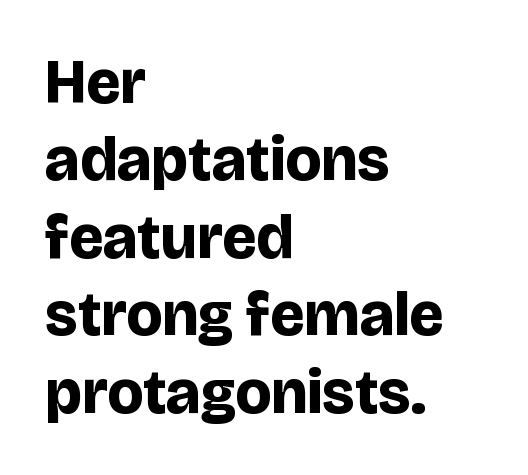
Q: Is the text bold? A: Yes.
Q: Is the text italic (slanted)? A: No, it is upright.
Q: Is the typeface a serif or a sans-serif typeface? A: Sans-serif.
Q: Is the text underlined? A: No.
Q: How is the paragraph aligned? A: Left-aligned.
Q: Is the spacing between letters normal or unusually wide? A: Normal.
Q: Is the spacing between lines tight, normal or loose? A: Normal.
Q: Width (condensed, normal, or wide)? A: Normal.
Q: Stroke contrast? A: Low.
Q: x-height? A: Large.
Q: Monospaced? A: No.
